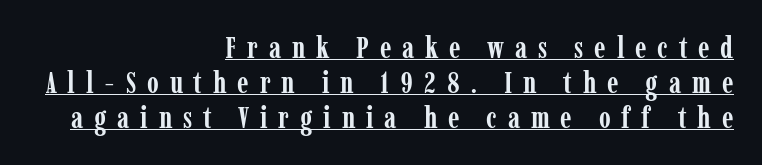
Q: Is the text bold? A: Yes.
Q: Is the text italic (slanted)? A: No, it is upright.
Q: Is the typeface a serif or a sans-serif typeface? A: Serif.
Q: Is the text underlined? A: Yes.
Q: How is the paragraph aligned? A: Right-aligned.
Q: Is the spacing between letters normal or unusually wide? A: Unusually wide.
Q: Width (condensed, normal, or wide)? A: Condensed.
Q: Stroke contrast? A: Low.
Q: x-height? A: Medium.
Q: Monospaced? A: No.
